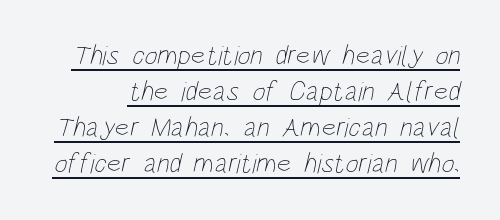
The image shows 28 px thin, condensed type; set normal line spacing (1.29x), normal letter spacing, underlined; low stroke contrast and a large x-height.
